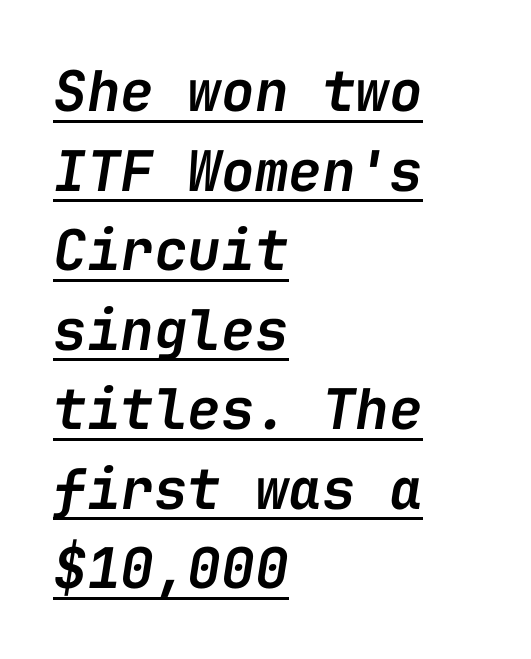
What's the leading like? Ordinary, nothing unusual. Every letter is mildly thick-stroked: semibold rather than bold. Is this a fixed-width face? Yes — each glyph sits in an identical cell. Compared with typical body copy, the letter spacing here is the same.
